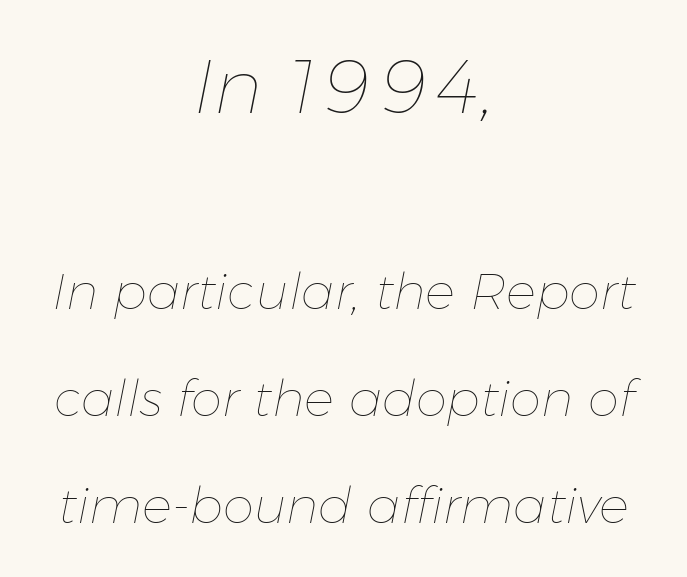
The image shows 75 px thin type, italic (leaning right); set centered, loose line spacing (2.14x), normal letter spacing, not underlined; the first (top) block is 1.5x larger; low stroke contrast and a medium x-height.
